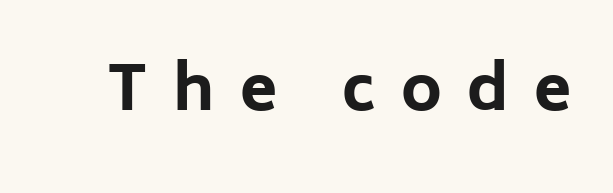
Q: Is the text bold? A: Yes.
Q: Is the text italic (slanted)? A: No, it is upright.
Q: Is the typeface a serif or a sans-serif typeface? A: Sans-serif.
Q: Is the text underlined? A: No.
Q: Is the spacing between letters normal or unusually wide? A: Unusually wide.
Q: Width (condensed, normal, or wide)? A: Normal.
Q: Stroke contrast? A: Low.
Q: x-height? A: Medium.
Q: Monospaced? A: No.
